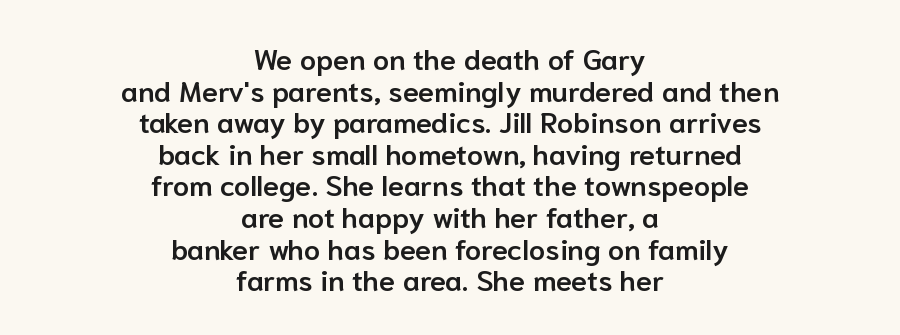
Tightly led — the rows are bunched. The passage shown is not underscored anywhere. The rendering shows plain stroke endings on the letterforms — a sans-serif design. Compared with an ordinary text face, these strokes are moderately heavier — a semibold.
